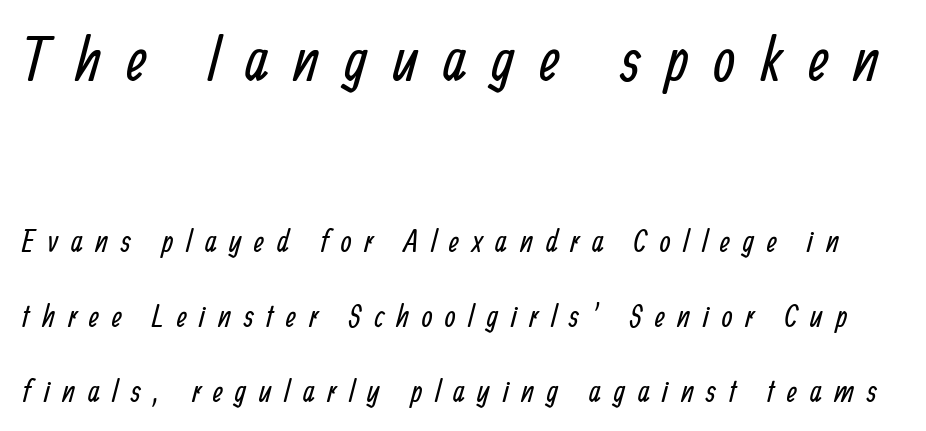
Q: Is the text bold? A: No.
Q: Is the typeface a serif or a sans-serif typeface? A: Sans-serif.
Q: Is the text underlined? A: No.
Q: Is the spacing between letters normal or unusually wide? A: Unusually wide.
Q: Is the spacing between lines tight, normal or loose? A: Loose.
Q: Which block of text is set in a larger size, the first (top) or the second (bottom)? A: The first (top) one.
Q: Width (condensed, normal, or wide)? A: Condensed.
Q: Stroke contrast? A: Low.
Q: x-height? A: Medium.
Q: Monospaced? A: No.
